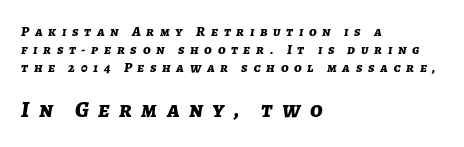
Q: Is the text bold? A: Yes.
Q: Is the text italic (slanted)? A: Yes, it leans right by about 7 degrees.
Q: Is the text underlined? A: No.
Q: How is the paragraph aligned? A: Left-aligned.
Q: Is the spacing between letters normal or unusually wide? A: Unusually wide.
Q: Is the spacing between lines tight, normal or loose? A: Normal.
Q: Which block of text is set in a larger size, the first (top) or the second (bottom)? A: The second (bottom) one.
